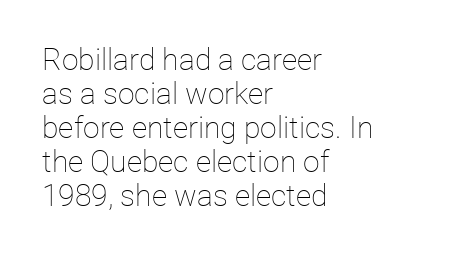
{"italic": "no", "bold": "no", "weight": "thin", "width": "normal", "stroke_contrast": "low", "x_height": "medium", "monospaced": "no", "underline": "no", "align": "left", "line_spacing": "tight", "line_spacing_ratio": 1.13, "letter_spacing": "normal", "letter_spacing_em": 0.0, "glyph_px": 30}
